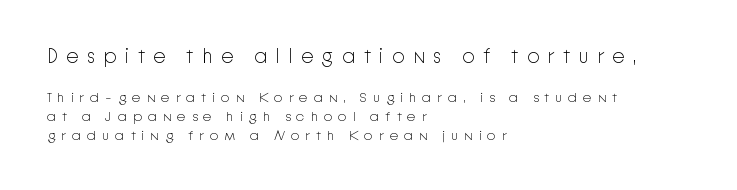
Q: Is the text bold? A: No.
Q: Is the text italic (slanted)? A: No, it is upright.
Q: Is the text underlined? A: No.
Q: How is the paragraph aligned? A: Left-aligned.
Q: Is the spacing between letters normal or unusually wide? A: Unusually wide.
Q: Is the spacing between lines tight, normal or loose? A: Normal.
Q: Which block of text is set in a larger size, the first (top) or the second (bottom)? A: The first (top) one.
